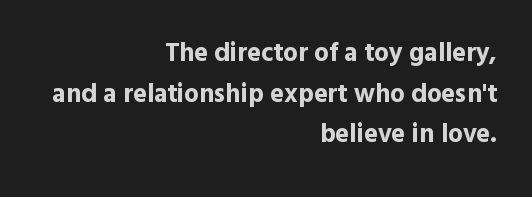
The lines in this sample share a right terminus and differ only in where they begin. This is roman type, the default non-slanted kind. Weight check: bold — yes, fully. The letterforms sit shoulder to shoulder at normal distance. Vertically, the passage feels balanced, rows spaced as you'd expect.
